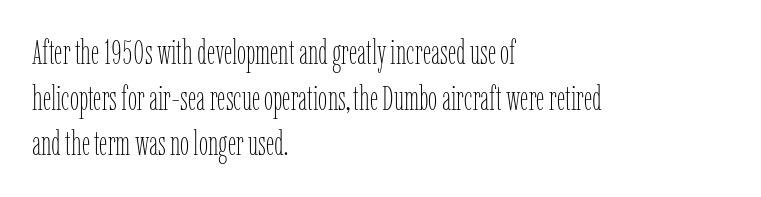
{"italic": "no", "bold": "no", "weight": "thin", "width": "condensed", "stroke_contrast": "low", "x_height": "medium", "monospaced": "no", "underline": "no", "align": "left", "line_spacing": "normal", "line_spacing_ratio": 1.38, "letter_spacing": "normal", "letter_spacing_em": 0.0, "glyph_px": 33}
